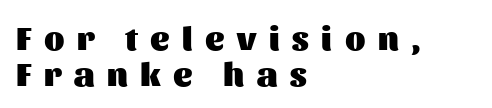
Q: Is the text bold? A: Yes.
Q: Is the text italic (slanted)? A: No, it is upright.
Q: Is the typeface a serif or a sans-serif typeface? A: Sans-serif.
Q: Is the text underlined? A: No.
Q: How is the paragraph aligned? A: Left-aligned.
Q: Is the spacing between letters normal or unusually wide? A: Unusually wide.
Q: Is the spacing between lines tight, normal or loose? A: Tight.
Q: Width (condensed, normal, or wide)? A: Normal.
Q: Stroke contrast? A: Medium.
Q: x-height? A: Medium.
Q: Monospaced? A: No.
